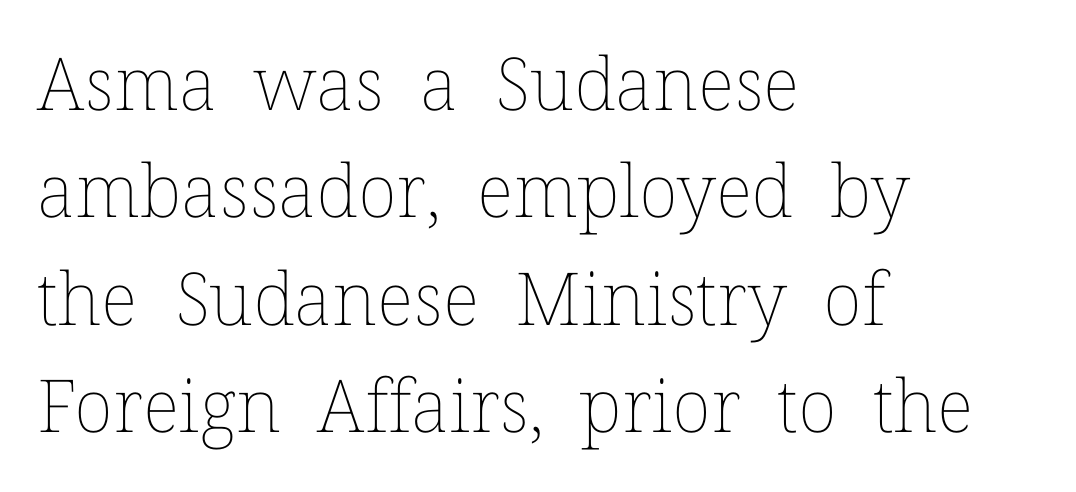
Q: Is the text bold? A: No.
Q: Is the text italic (slanted)? A: No, it is upright.
Q: Is the text underlined? A: No.
Q: How is the paragraph aligned? A: Left-aligned.
Q: Is the spacing between letters normal or unusually wide? A: Normal.
Q: Is the spacing between lines tight, normal or loose? A: Normal.
Q: Width (condensed, normal, or wide)? A: Normal.
Q: Stroke contrast? A: Low.
Q: x-height? A: Medium.
Q: Monospaced? A: No.
